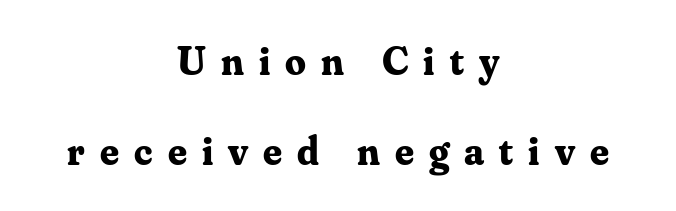
The image shows 41 px bold serif type, upright; set centered, loose line spacing (2.2x), unusually wide letter spacing (+0.37 em), not underlined; medium stroke contrast and a small x-height.
